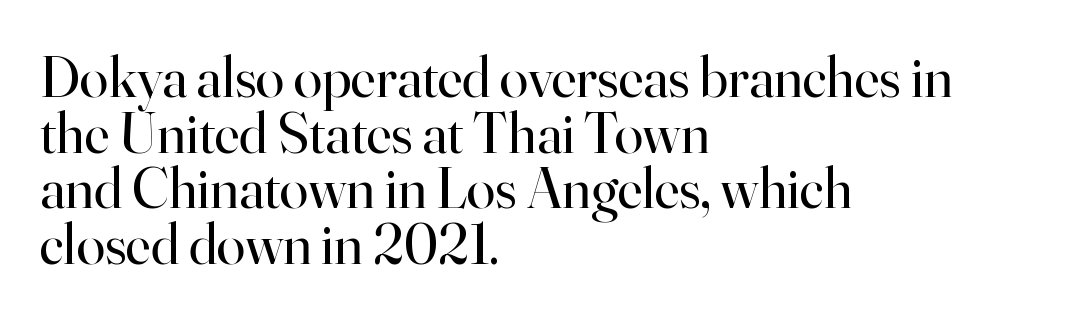
Does the leading feel generous? Not at all — it's pinched. Ascenders rise straight up at ninety degrees. Tracking value appears to be zero — textbook default spacing. Line starts are locked; line ends wander.
